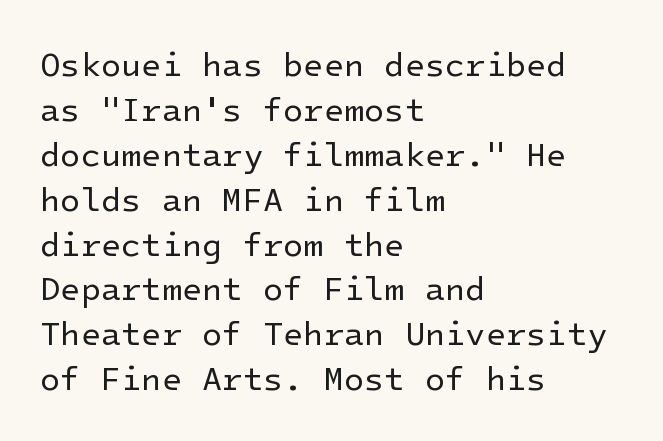
The font's upright variant was chosen for this text. The type is set solid horizontally, with unmodified tracking. Observe the absence of serifs on each vertical stroke in this sample. The typesetting does not lean heavy: it is not bold. Rule under the text: the space is simply empty.
